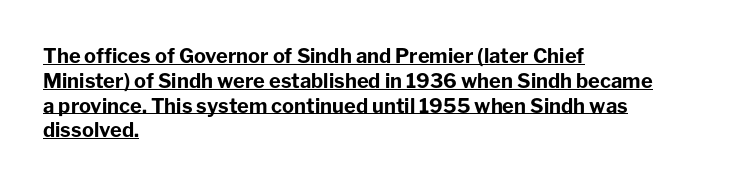
{"italic": "no", "bold": "yes", "underline": "yes", "align": "left", "line_spacing_ratio": 1.24, "letter_spacing": "normal", "letter_spacing_em": 0.0, "glyph_px": 20}
